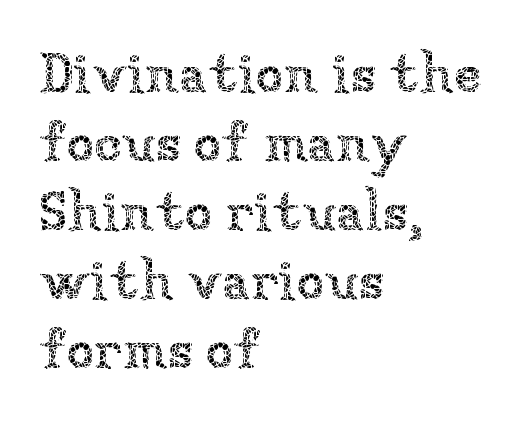
{"italic": "no", "bold": "no", "weight": "thin", "width": "normal", "stroke_contrast": "low", "x_height": "medium", "monospaced": "no", "underline": "no", "align": "left", "line_spacing_ratio": 1.23, "letter_spacing": "normal", "letter_spacing_em": 0.0, "glyph_px": 56}
